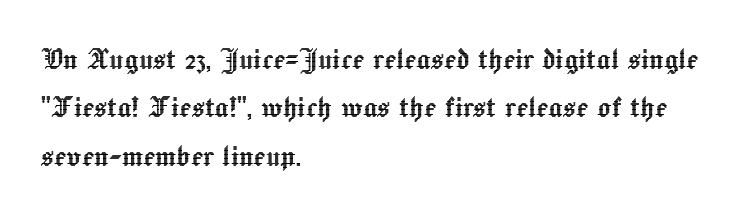
The image shows 35 px text type, upright; set left-aligned, normal line spacing (1.38x), normal letter spacing, not underlined; a medium x-height.
